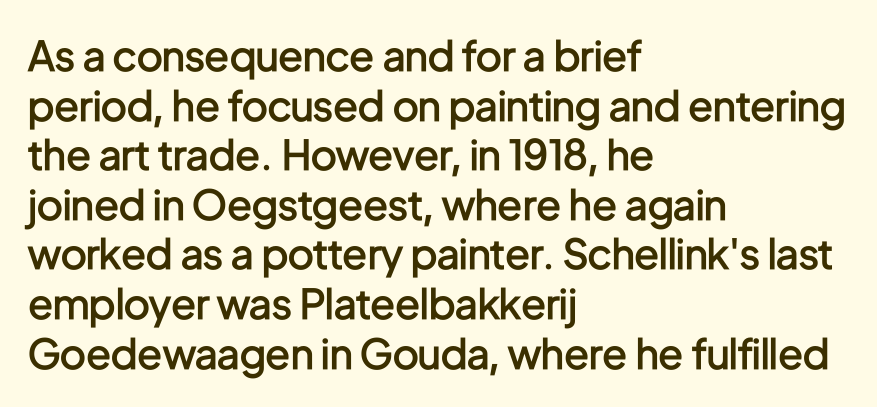
Is this a sans? Yes — the strokes have no serifs. Vertical strokes here are truly vertical. Looks like regular typesetting: each glyph gets only the width it needs. Caption: multi-line text, flush left, ragged right. Decoration check: the copy has no underline. In terms of letterspacing, this is plain default setting.
